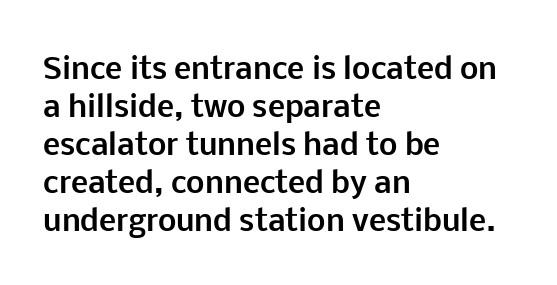
{"serif": "no", "italic": "no", "bold": "yes", "weight": "bold", "width": "normal", "stroke_contrast": "low", "x_height": "medium", "monospaced": "no", "underline": "no", "align": "left", "line_spacing": "normal", "line_spacing_ratio": 1.31, "letter_spacing": "normal", "letter_spacing_em": 0.0, "glyph_px": 29}
